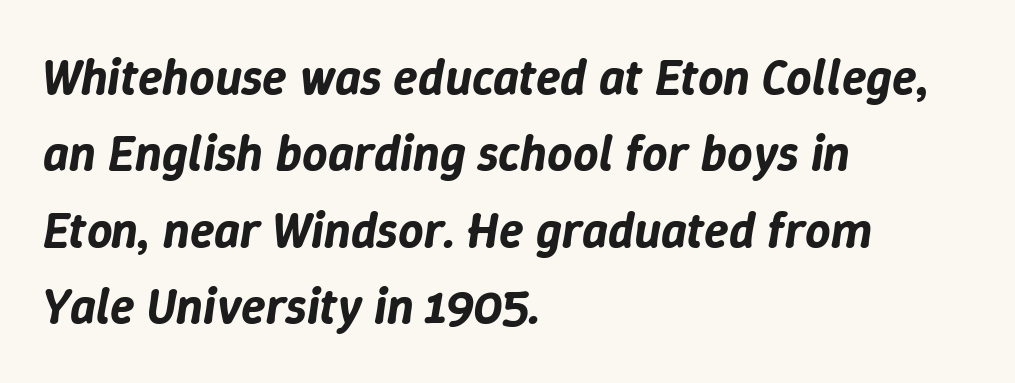
{"italic": "yes", "lean": "right", "slant_degrees": 9, "width": "normal", "stroke_contrast": "low", "x_height": "medium", "monospaced": "no", "underline": "no", "align": "left", "line_spacing": "normal", "line_spacing_ratio": 1.53, "letter_spacing": "normal", "letter_spacing_em": 0.0, "glyph_px": 50}
